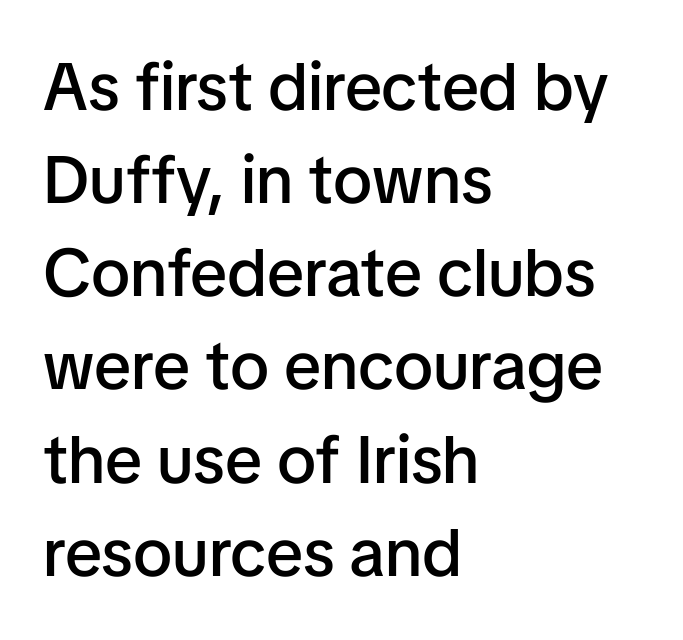
Check the space under the baseline: it is left empty. No italicization has been applied; the sample stays upright. Note the varied advance widths — an 'i' is clearly narrower than an 'm'. The typesetting leans somewhat heavy: a semibold. Is there much room between lines? A standard amount, neither cramped nor airy.
